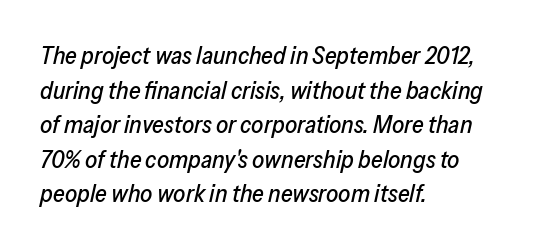
The typography opts for an oblique posture over an upright one. This rendering leaves character spacing at its baseline value. In terms of leading, this rendering sits right in the middle. Line starts are locked; line ends wander. The strip under each line holds only bare page.
